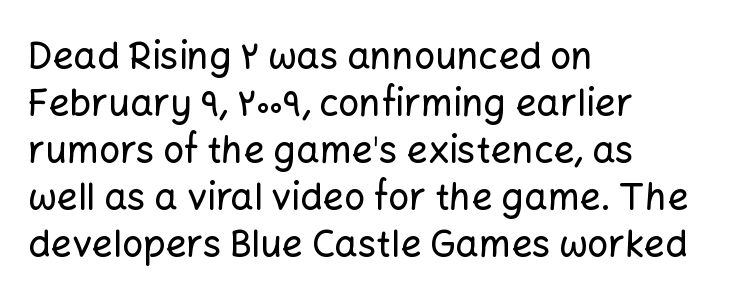
Descender tails drop into unmarked territory. The specimen reads as upright at a glance. Character widths vary here, with narrow letters taking less room than wide ones. The passage shown is typeset with a sans-serif family. Every row of glyphs begins at an identical x-position on the left.
